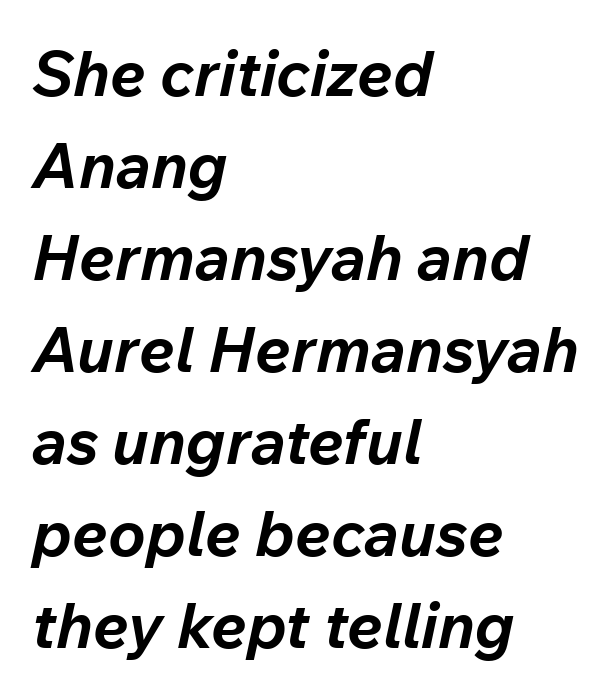
{"italic": "yes", "lean": "right", "slant_degrees": 12, "bold": "yes", "weight": "bold", "width": "normal", "stroke_contrast": "low", "x_height": "medium", "monospaced": "no", "underline": "no", "align": "left", "line_spacing": "normal", "line_spacing_ratio": 1.46, "letter_spacing": "normal", "letter_spacing_em": 0.0, "glyph_px": 63}
